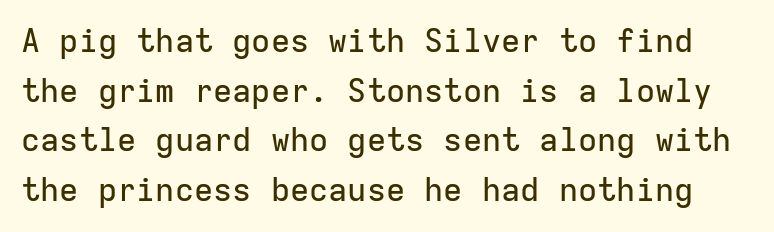
The image shows 32 px sans-serif type, upright, monospaced; set normal line spacing (1.55x), normal letter spacing, not underlined; low stroke contrast and a medium x-height.
